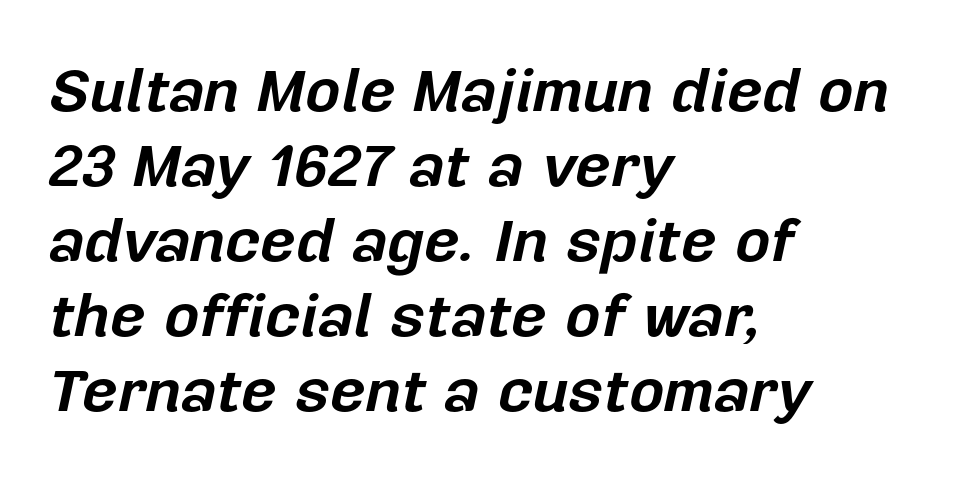
{"italic": "yes", "lean": "right", "slant_degrees": 12, "bold": "yes", "weight": "bold", "width": "normal", "stroke_contrast": "low", "x_height": "medium", "monospaced": "no", "underline": "no", "align": "left", "line_spacing_ratio": 1.23, "letter_spacing": "normal", "letter_spacing_em": 0.0, "glyph_px": 61}
